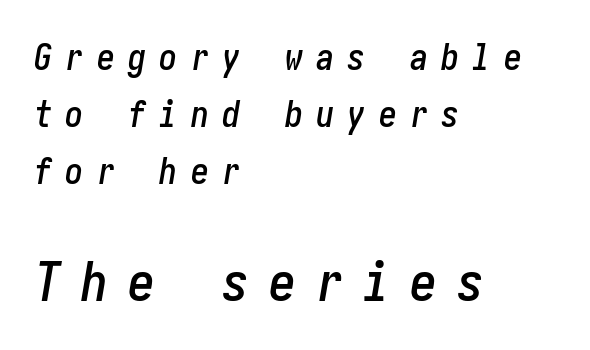
In terms of leading, this rendering sits right in the middle. The axis of the letterforms is tilted away from vertical. The letters in the lower block stand taller than those in the block above. Has an underline been added? It has not.
